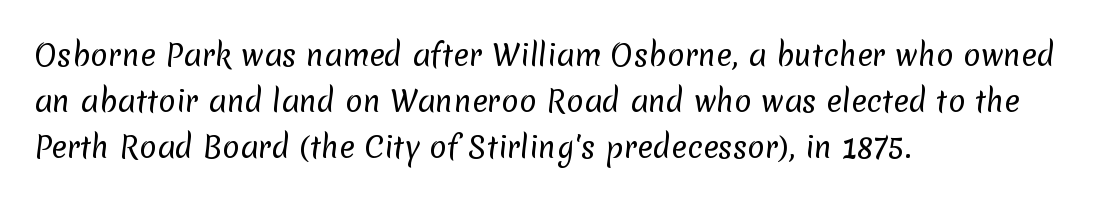
A student would call this left alignment; a typographer would say flush left, rag right. The lines sit at an ordinary, default distance from one another. Think of a printed novel: that variable character pitch is what you see here. No extra tracking has been applied to these lines. The string is rendered with underlining switched off. The letters carry no serifs — their stems end cleanly without finishing strokes.
